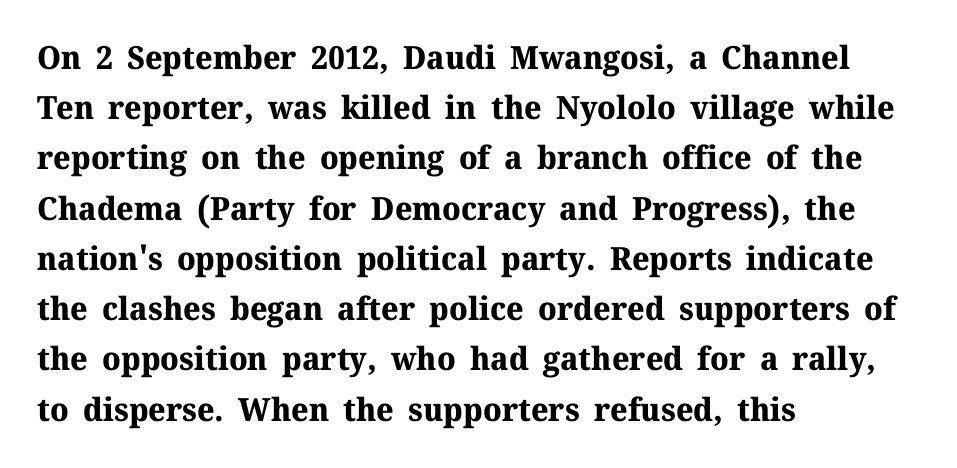
{"serif": "yes", "italic": "no", "bold": "yes", "weight": "bold", "width": "normal", "stroke_contrast": "medium", "x_height": "medium", "monospaced": "no", "underline": "no", "align": "left", "line_spacing": "normal", "line_spacing_ratio": 1.57, "letter_spacing": "normal", "letter_spacing_em": 0.0, "glyph_px": 32}
